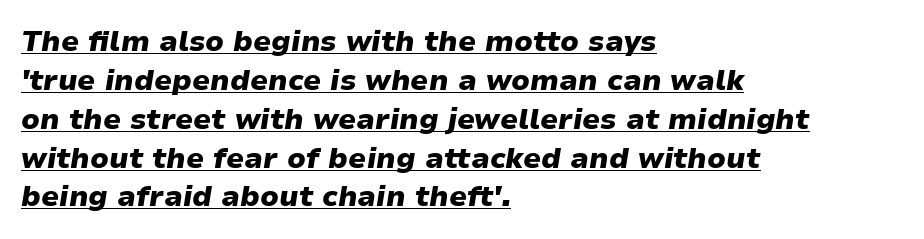
Q: Is the text bold? A: Yes.
Q: Is the text italic (slanted)? A: Yes, it leans right by about 9 degrees.
Q: Is the text underlined? A: Yes.
Q: How is the paragraph aligned? A: Left-aligned.
Q: Is the spacing between letters normal or unusually wide? A: Normal.
Q: Is the spacing between lines tight, normal or loose? A: Normal.
Q: Width (condensed, normal, or wide)? A: Normal.
Q: Stroke contrast? A: Low.
Q: x-height? A: Medium.
Q: Monospaced? A: No.
